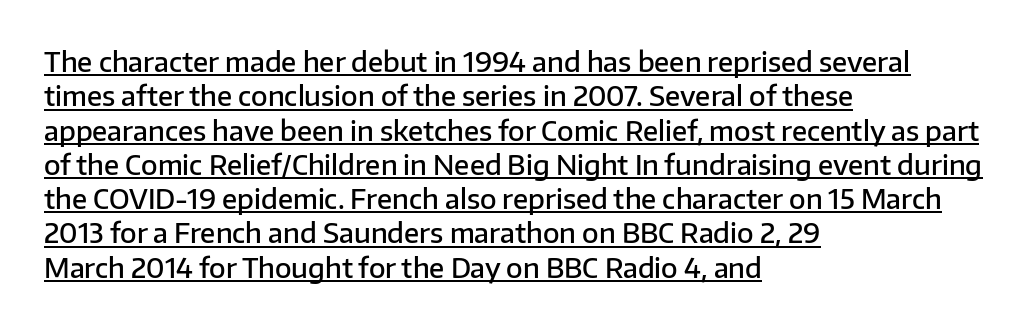
The image shows 27 px text type, upright; set left-aligned, normal line spacing (1.27x), normal letter spacing, underlined.
